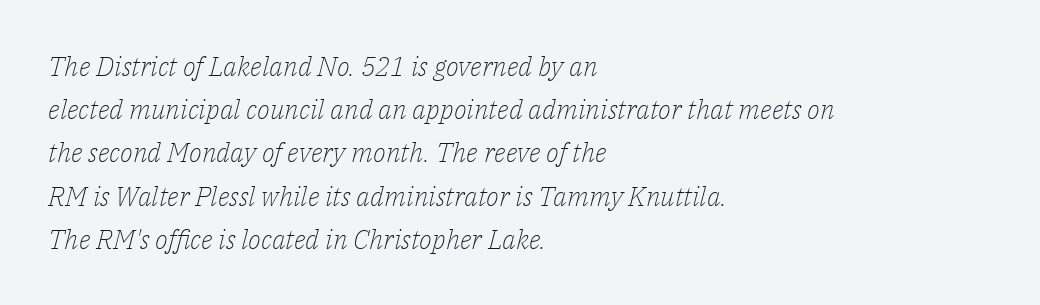
Q: Is the text bold? A: No.
Q: Is the text italic (slanted)? A: Yes, it leans right by about 14 degrees.
Q: Is the text underlined? A: No.
Q: How is the paragraph aligned? A: Left-aligned.
Q: Is the spacing between letters normal or unusually wide? A: Normal.
Q: Is the spacing between lines tight, normal or loose? A: Normal.
